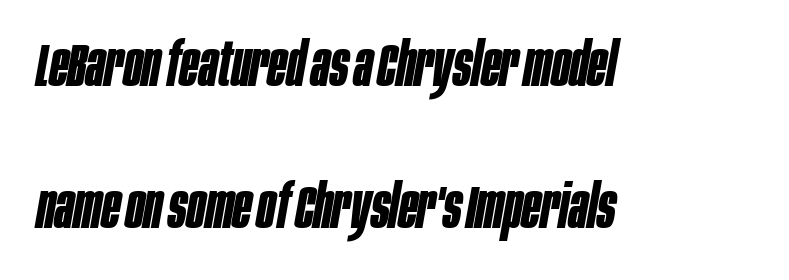
Q: Is the text bold? A: Yes.
Q: Is the text italic (slanted)? A: Yes, it leans right by about 10 degrees.
Q: Is the text underlined? A: No.
Q: How is the paragraph aligned? A: Left-aligned.
Q: Is the spacing between letters normal or unusually wide? A: Normal.
Q: Is the spacing between lines tight, normal or loose? A: Loose.
Q: Width (condensed, normal, or wide)? A: Condensed.
Q: Stroke contrast? A: Low.
Q: x-height? A: Large.
Q: Monospaced? A: No.
